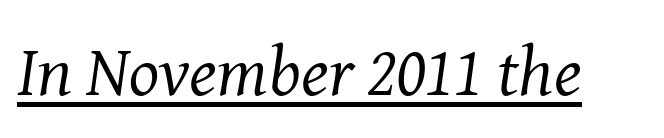
Q: Is the text bold? A: No.
Q: Is the text italic (slanted)? A: Yes, it leans right by about 8 degrees.
Q: Is the typeface a serif or a sans-serif typeface? A: Serif.
Q: Is the text underlined? A: Yes.
Q: Is the spacing between letters normal or unusually wide? A: Normal.
Q: Width (condensed, normal, or wide)? A: Normal.
Q: Stroke contrast? A: Medium.
Q: x-height? A: Medium.
Q: Monospaced? A: No.
